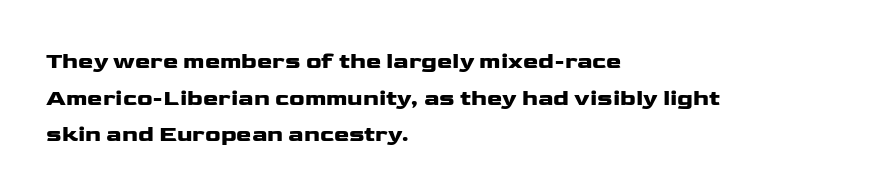
{"italic": "no", "underline": "no", "align": "left", "line_spacing": "normal", "line_spacing_ratio": 1.59, "letter_spacing": "normal", "letter_spacing_em": 0.0, "glyph_px": 23}
